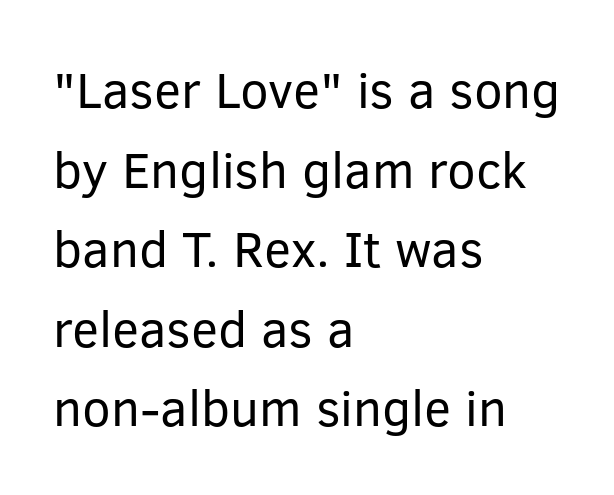
The image shows 51 px regular-weight sans-serif type, upright; set left-aligned, normal line spacing (1.56x), normal letter spacing, not underlined; low stroke contrast and a medium x-height.
